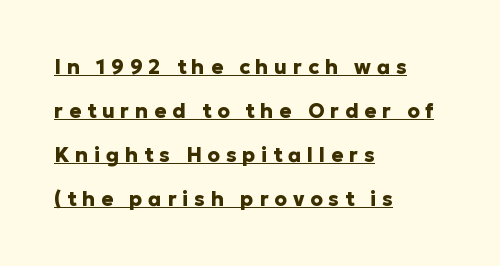
{"italic": "no", "bold": "yes", "underline": "yes", "align": "left", "line_spacing": "loose", "line_spacing_ratio": 2.2, "letter_spacing": "wide", "letter_spacing_em": 0.29, "glyph_px": 20}
